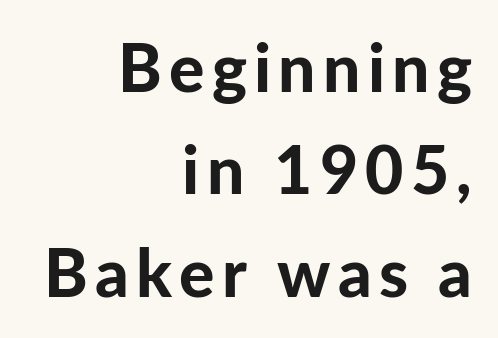
The image shows 66 px bold sans-serif type, upright; set right-aligned, normal line spacing (1.55x), not underlined; low stroke contrast and a medium x-height.
